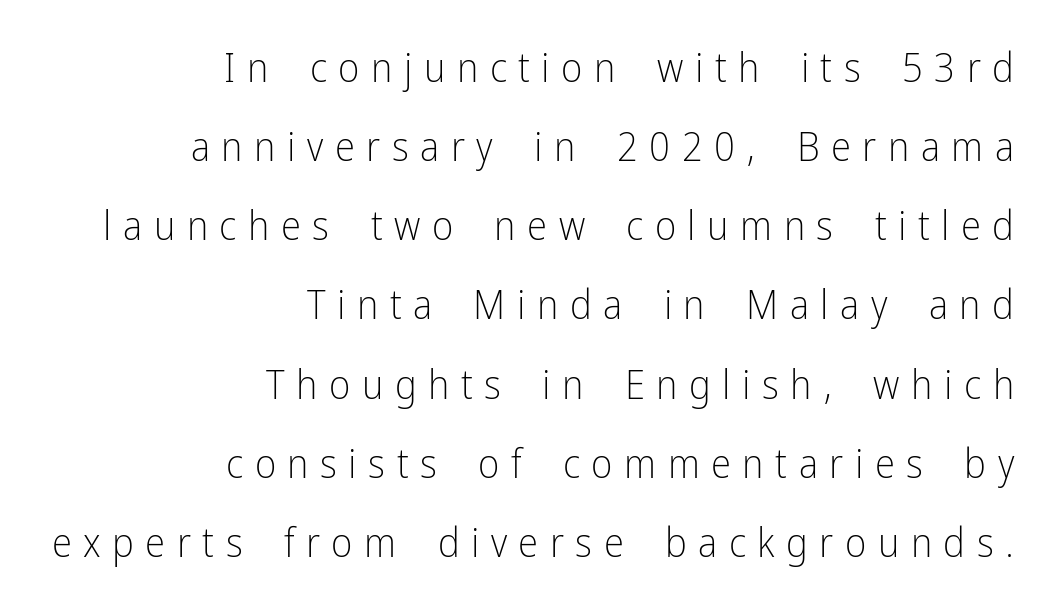
Q: Is the text bold? A: No.
Q: Is the text italic (slanted)? A: No, it is upright.
Q: Is the typeface a serif or a sans-serif typeface? A: Sans-serif.
Q: Is the text underlined? A: No.
Q: How is the paragraph aligned? A: Right-aligned.
Q: Is the spacing between letters normal or unusually wide? A: Unusually wide.
Q: Is the spacing between lines tight, normal or loose? A: Loose.
Q: Width (condensed, normal, or wide)? A: Condensed.
Q: Stroke contrast? A: Low.
Q: x-height? A: Medium.
Q: Monospaced? A: No.
